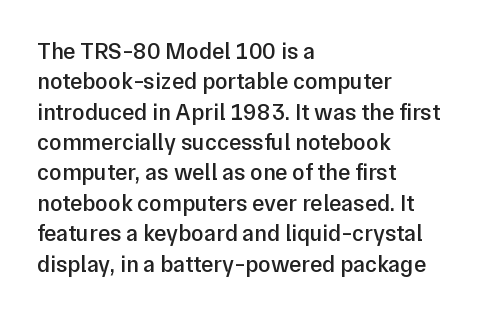
The space between consecutive lines is moderate. Each glyph is drawn with semibold strokes, heavier than normal yet not fully bold. Casual observation: everything's shoved over to the left. Letters rest on an invisible, unmarked baseline. It's the straight-up-and-down kind of type. Standard letterfit; no display-style spreading of the glyphs.
